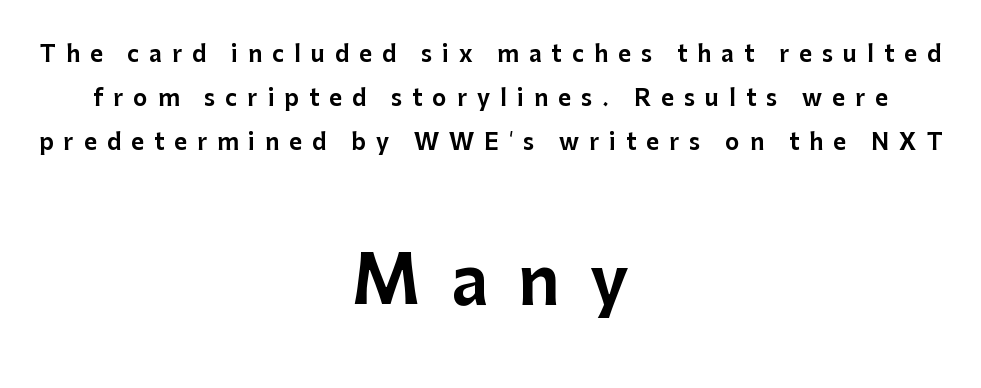
Q: Is the text italic (slanted)? A: No, it is upright.
Q: Is the typeface a serif or a sans-serif typeface? A: Sans-serif.
Q: Is the text underlined? A: No.
Q: How is the paragraph aligned? A: Centered.
Q: Is the spacing between letters normal or unusually wide? A: Unusually wide.
Q: Is the spacing between lines tight, normal or loose? A: Loose.
Q: Which block of text is set in a larger size, the first (top) or the second (bottom)? A: The second (bottom) one.
Q: Width (condensed, normal, or wide)? A: Normal.
Q: Stroke contrast? A: Low.
Q: x-height? A: Medium.
Q: Monospaced? A: No.
